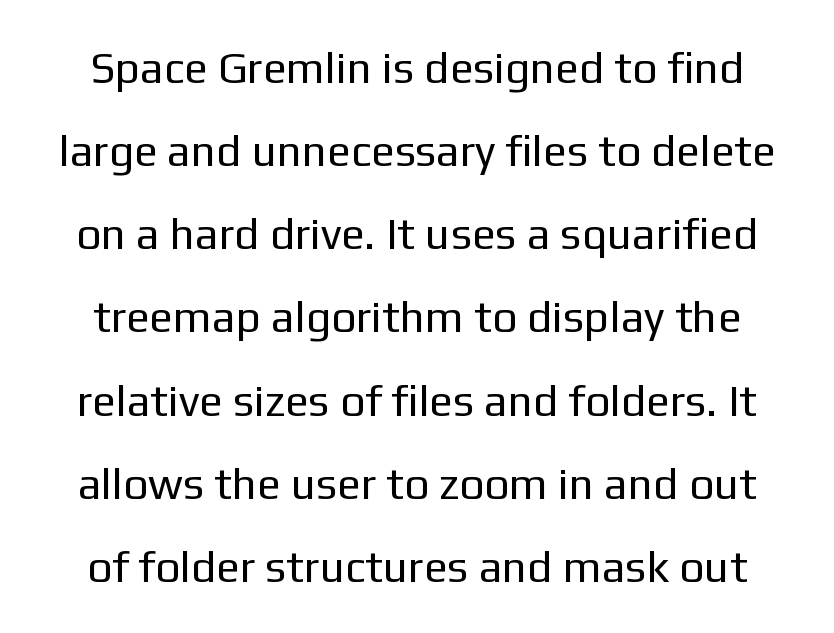
The image shows 44 px regular-weight sans-serif type, upright; set line spacing 1.89x, normal letter spacing, not underlined; low stroke contrast and a medium x-height.
